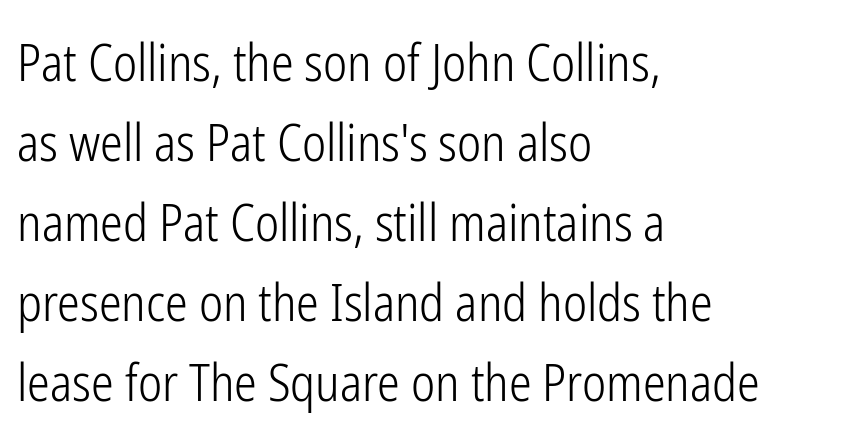
Character widths vary here, with narrow letters taking less room than wide ones. Line beginnings align vertically; line endings do not. Does extra space separate the letters? No, they use regular spacing. The designer went with a sans here, leaving each stem footless. The specimen omits any rule beneath the text block's lines.
